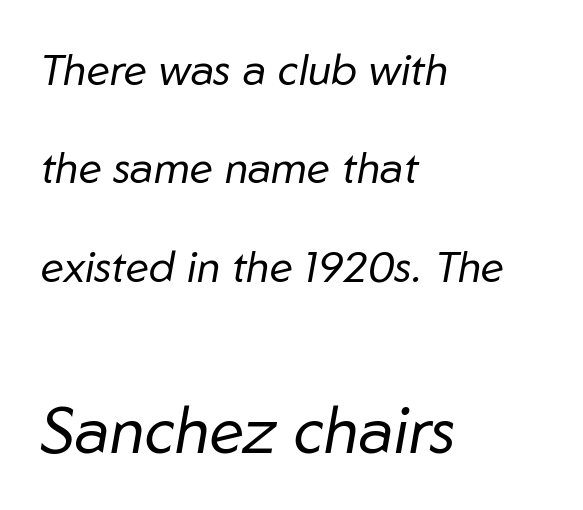
The block sitting lower on the canvas is the one with enlarged characters. Spacing verdict: proportional, widths tailored to each character. Line starts are locked; line ends wander. Standard letterfit; no display-style spreading of the glyphs.
